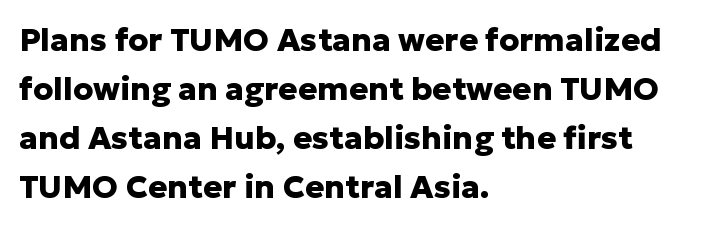
I'd call this a sans setting — the letters go barefoot. A typesetter would call this zero additional tracking. These lines are rendered in a variable-pitch font. These lines stack with their left ends in a neat column.
